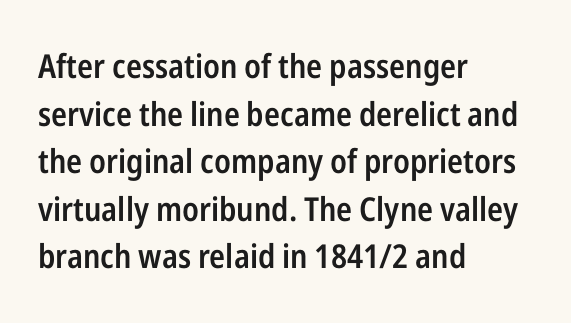
Characters remain perfectly vertical along every line. Honestly, the row spacing looks completely unremarkable. Compared with an ordinary text face, these strokes are moderately heavier — a semibold. These lines are rendered in a variable-pitch font.
